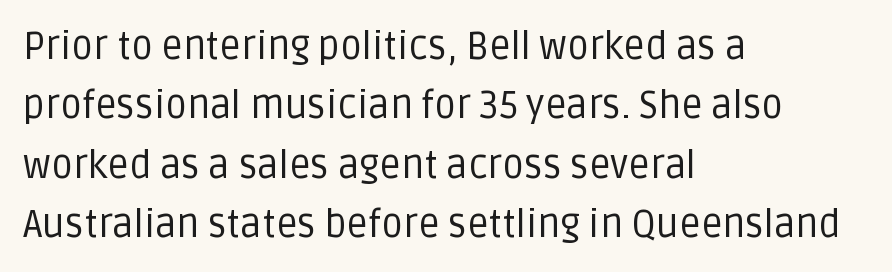
The image shows 38 px regular-weight sans-serif type, upright; set left-aligned, normal line spacing (1.56x), normal letter spacing, not underlined; low stroke contrast and a large x-height.
